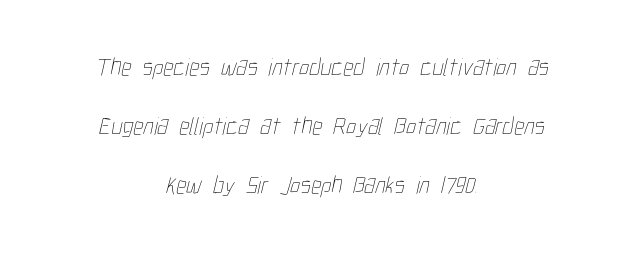
{"bold": "no", "underline": "no", "align": "center", "line_spacing": "loose", "line_spacing_ratio": 2.37, "letter_spacing": "normal", "letter_spacing_em": 0.0, "glyph_px": 25}
